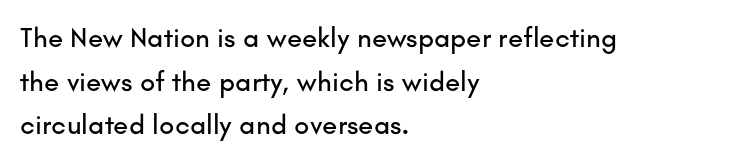
Q: Is the text italic (slanted)? A: No, it is upright.
Q: Is the typeface a serif or a sans-serif typeface? A: Sans-serif.
Q: Is the text underlined? A: No.
Q: How is the paragraph aligned? A: Left-aligned.
Q: Is the spacing between letters normal or unusually wide? A: Normal.
Q: Is the spacing between lines tight, normal or loose? A: Normal.
Q: Width (condensed, normal, or wide)? A: Normal.
Q: Stroke contrast? A: Low.
Q: x-height? A: Small.
Q: Monospaced? A: No.
